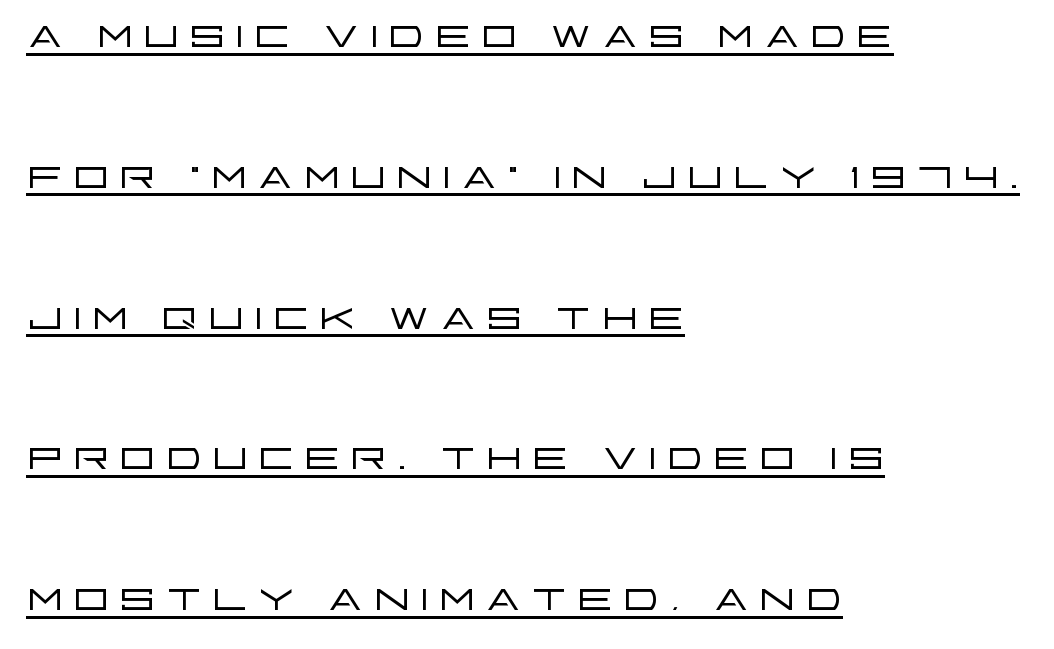
Q: Is the text bold? A: No.
Q: Is the text italic (slanted)? A: No, it is upright.
Q: Is the typeface a serif or a sans-serif typeface? A: Sans-serif.
Q: Is the text underlined? A: Yes.
Q: How is the paragraph aligned? A: Left-aligned.
Q: Is the spacing between lines tight, normal or loose? A: Loose.
Q: Width (condensed, normal, or wide)? A: Wide.
Q: Stroke contrast? A: Low.
Q: x-height? A: Large.
Q: Monospaced? A: No.
